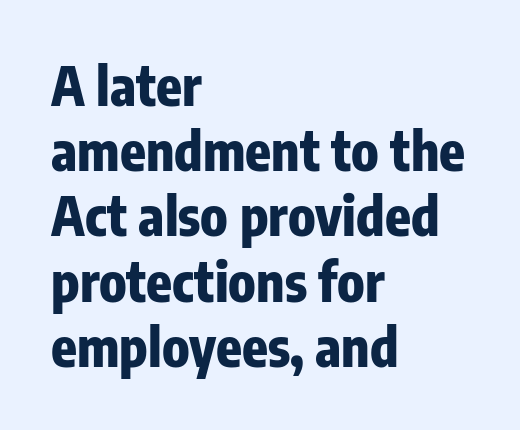
{"serif": "no", "italic": "no", "bold": "yes", "weight": "heavy", "width": "condensed", "stroke_contrast": "low", "x_height": "medium", "monospaced": "no", "underline": "no", "align": "left", "line_spacing_ratio": 1.23, "letter_spacing": "normal", "letter_spacing_em": 0.0, "glyph_px": 53}
